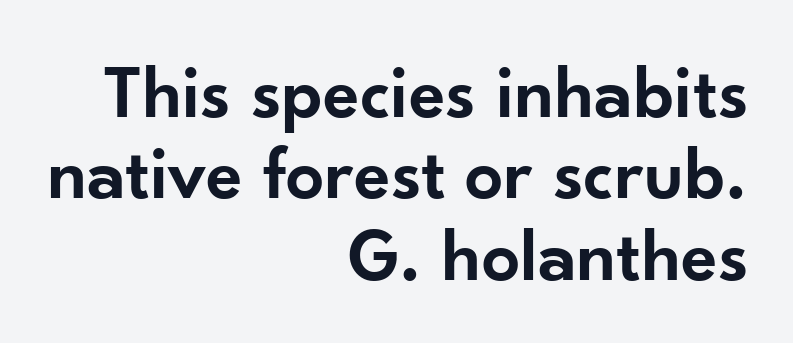
Q: Is the text bold? A: Semi-bold.
Q: Is the text italic (slanted)? A: No, it is upright.
Q: Is the typeface a serif or a sans-serif typeface? A: Sans-serif.
Q: Is the text underlined? A: No.
Q: How is the paragraph aligned? A: Right-aligned.
Q: Is the spacing between letters normal or unusually wide? A: Normal.
Q: Is the spacing between lines tight, normal or loose? A: Tight.
Q: Width (condensed, normal, or wide)? A: Normal.
Q: Stroke contrast? A: Low.
Q: x-height? A: Small.
Q: Monospaced? A: No.
